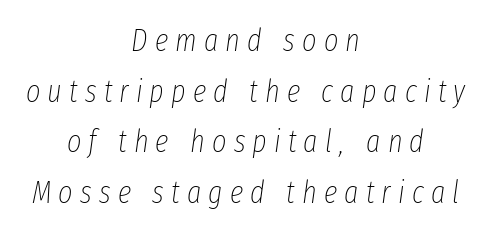
The image shows 31 px thin, condensed type, italic (leaning right); set centered, normal line spacing (1.63x), unusually wide letter spacing (+0.23 em), not underlined; low stroke contrast and a medium x-height.
